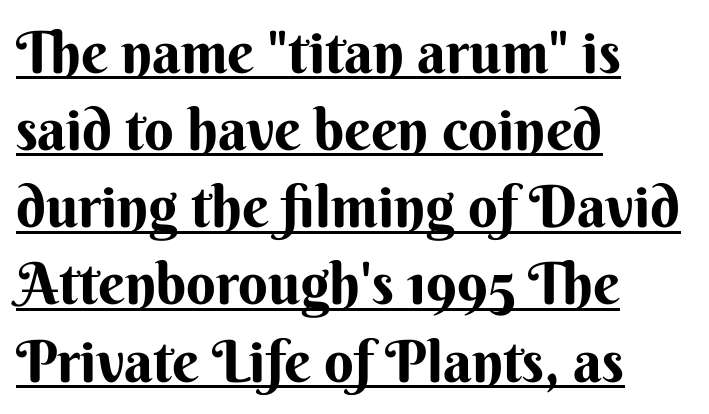
The image shows 58 px bold sans-serif type, upright; set left-aligned, normal line spacing (1.33x), normal letter spacing, underlined; medium stroke contrast and a small x-height.
